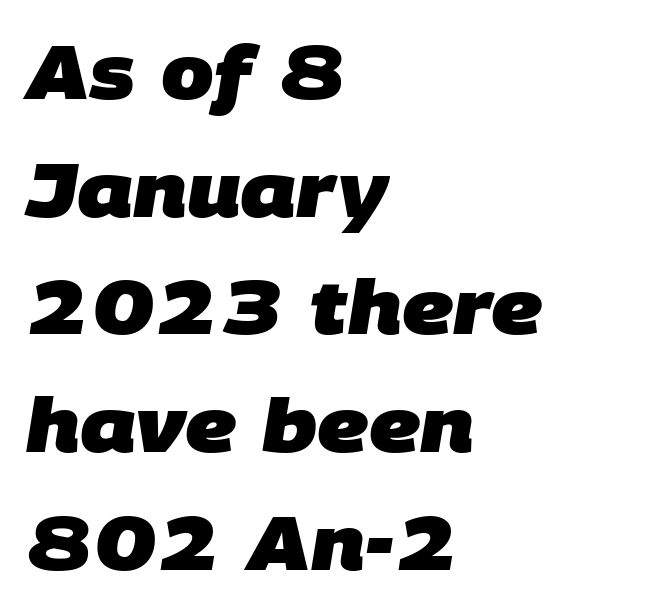
The image shows 75 px heavy sans-serif type; set left-aligned, normal line spacing (1.57x), normal letter spacing, not underlined; low stroke contrast and a large x-height.
